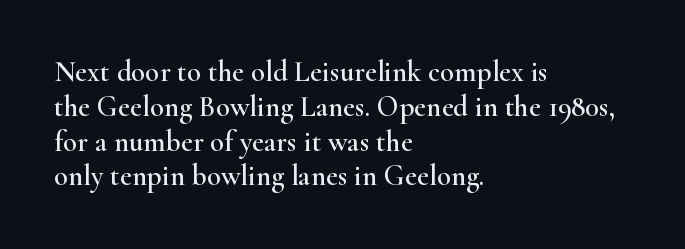
The string is rendered with underlining switched off. The rendering keeps characters at their native spacing. You can tell it's not italic because the verticals are truly vertical. The face used here is proportionally spaced, like ordinary book or web type. The paragraph shown leans on its left margin. Regarding serifs, this sample has them.
